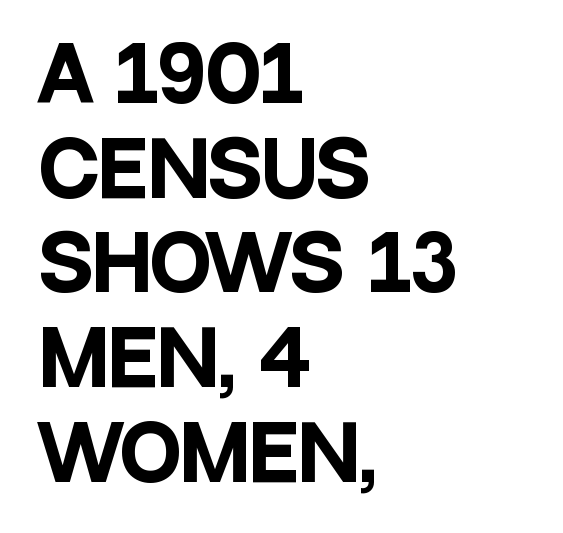
Q: Is the text bold? A: Yes.
Q: Is the text italic (slanted)? A: No, it is upright.
Q: Is the typeface a serif or a sans-serif typeface? A: Sans-serif.
Q: Is the text underlined? A: No.
Q: How is the paragraph aligned? A: Left-aligned.
Q: Is the spacing between letters normal or unusually wide? A: Normal.
Q: Is the spacing between lines tight, normal or loose? A: Normal.
Q: Width (condensed, normal, or wide)? A: Condensed.
Q: Stroke contrast? A: Low.
Q: x-height? A: Large.
Q: Monospaced? A: No.
